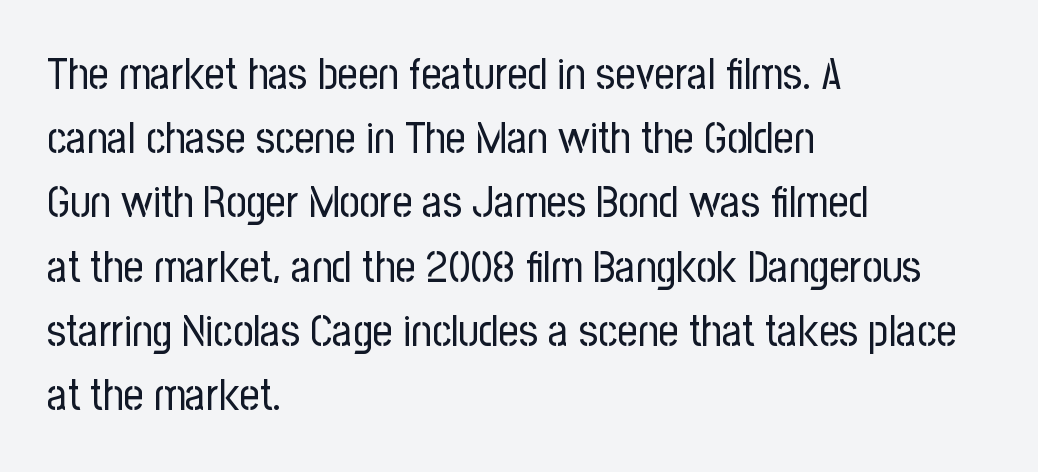
The rows are spaced the way most documents space them. Do the characters align in a grid? No, the font is proportional. The typesetting does not lean heavy: it is not bold. Reading down the block, your eye returns to a fixed left position each line. In terms of posture, this sample is upright.
